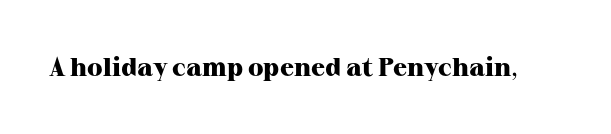
{"italic": "no", "bold": "yes", "underline": "no", "letter_spacing": "normal", "letter_spacing_em": 0.0, "glyph_px": 26}
